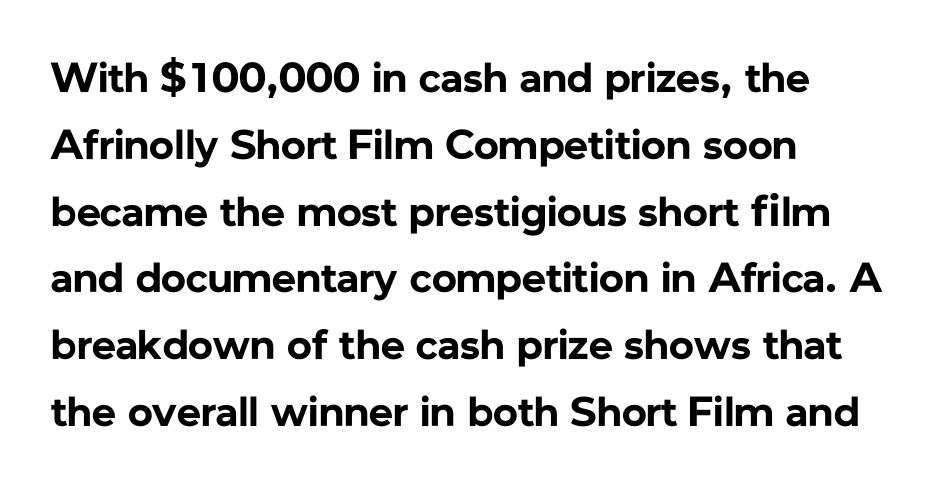
Q: Is the text bold? A: Yes.
Q: Is the text italic (slanted)? A: No, it is upright.
Q: Is the typeface a serif or a sans-serif typeface? A: Sans-serif.
Q: Is the text underlined? A: No.
Q: How is the paragraph aligned? A: Left-aligned.
Q: Is the spacing between letters normal or unusually wide? A: Normal.
Q: Is the spacing between lines tight, normal or loose? A: Normal.
Q: Width (condensed, normal, or wide)? A: Normal.
Q: Stroke contrast? A: Low.
Q: x-height? A: Medium.
Q: Monospaced? A: No.
